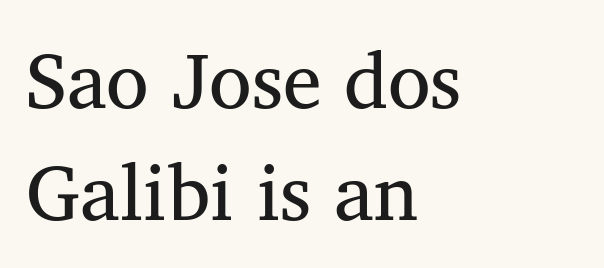
{"serif": "yes", "italic": "no", "bold": "no", "weight": "regular", "width": "normal", "stroke_contrast": "medium", "x_height": "medium", "monospaced": "no", "underline": "no", "align": "left", "line_spacing": "normal", "line_spacing_ratio": 1.44, "letter_spacing": "normal", "letter_spacing_em": 0.0, "glyph_px": 78}
